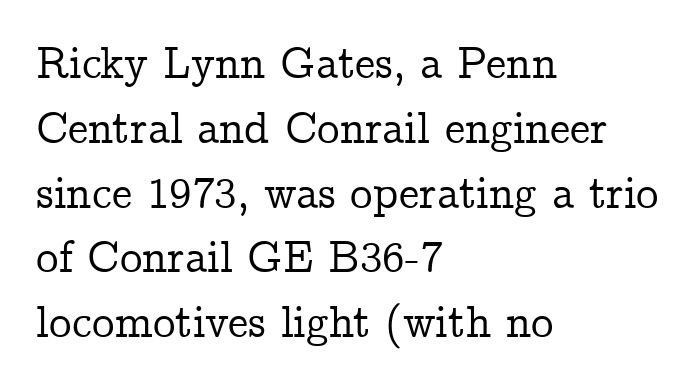
The image shows 45 px serif type, upright; set left-aligned, normal line spacing (1.44x), normal letter spacing, not underlined; low stroke contrast and a medium x-height.
